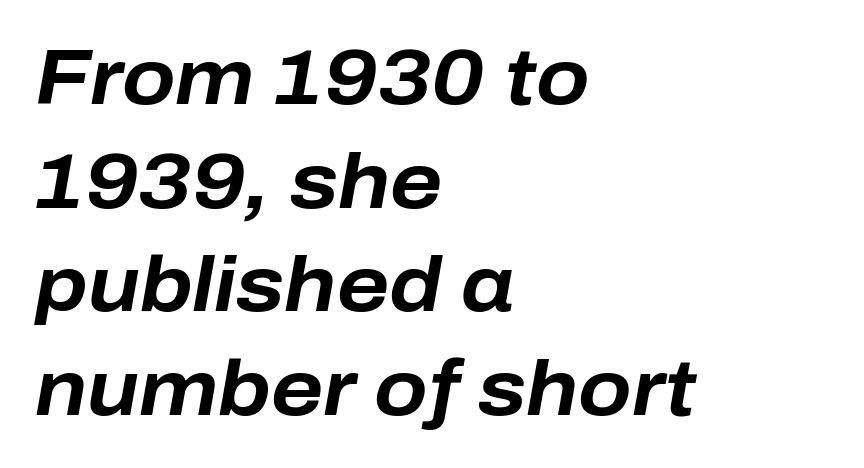
{"italic": "yes", "lean": "right", "slant_degrees": 10, "bold": "yes", "weight": "bold", "width": "normal", "stroke_contrast": "low", "x_height": "medium", "monospaced": "no", "underline": "no", "align": "left", "line_spacing": "normal", "line_spacing_ratio": 1.33, "letter_spacing": "normal", "letter_spacing_em": 0.0, "glyph_px": 78}
